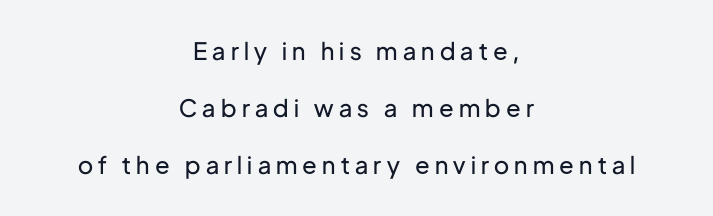
{"italic": "no", "bold": "no", "underline": "no", "align": "center", "line_spacing": "loose", "line_spacing_ratio": 2.38, "letter_spacing": "wide", "letter_spacing_em": 0.22, "glyph_px": 24}
